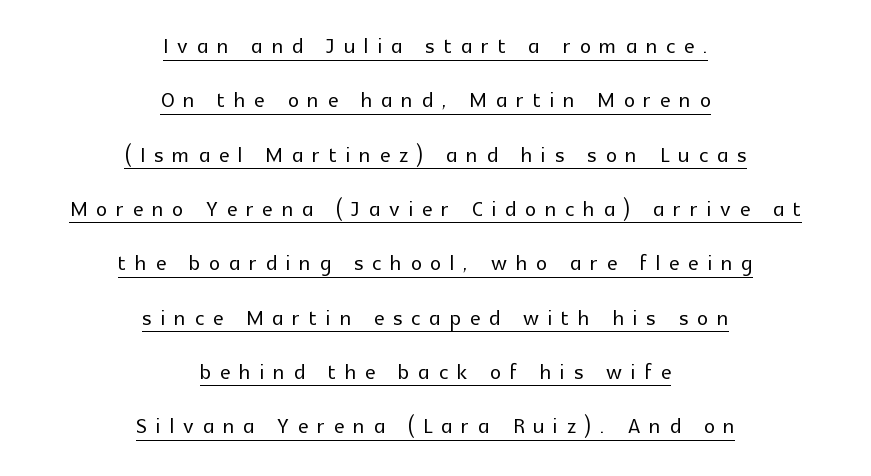
Does the lettering tilt? It doesn't — this is upright. Visually the block forms a symmetrical silhouette, jagged on both flanks. Does extra space separate the letters? Yes, quite a lot of it. The passage shown is typeset with a sans-serif family. Compared with undecorated copy, this sample adds a rule below the words. The letters advance in unequal steps, a hallmark of proportional type.
